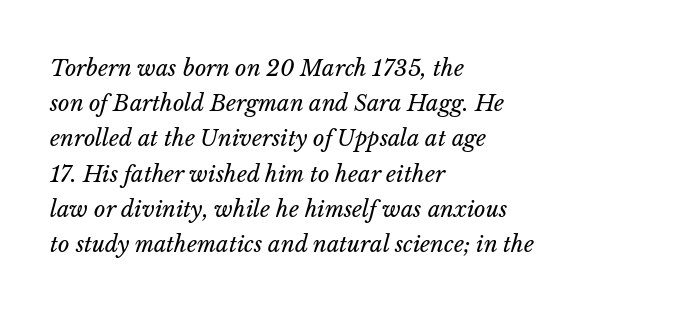
Is the type heavy? It reads as light-to-regular instead. Line beginnings align vertically; line endings do not. In terms of leading, this rendering sits right in the middle. The whole block is typeset with a tilt.
